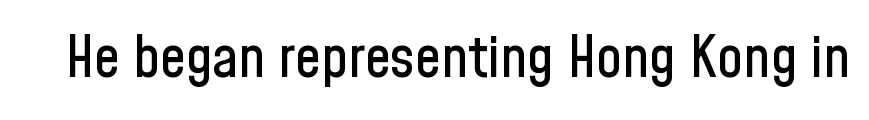
{"serif": "no", "italic": "no", "width": "condensed", "stroke_contrast": "low", "x_height": "medium", "monospaced": "no", "underline": "no", "letter_spacing": "normal", "letter_spacing_em": 0.0, "glyph_px": 58}
